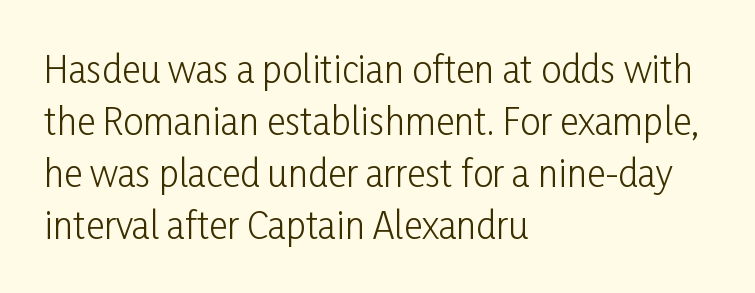
The image shows 36 px light, condensed sans-serif type, upright; set left-aligned, normal line spacing (1.44x), normal letter spacing, not underlined; low stroke contrast and a medium x-height.
